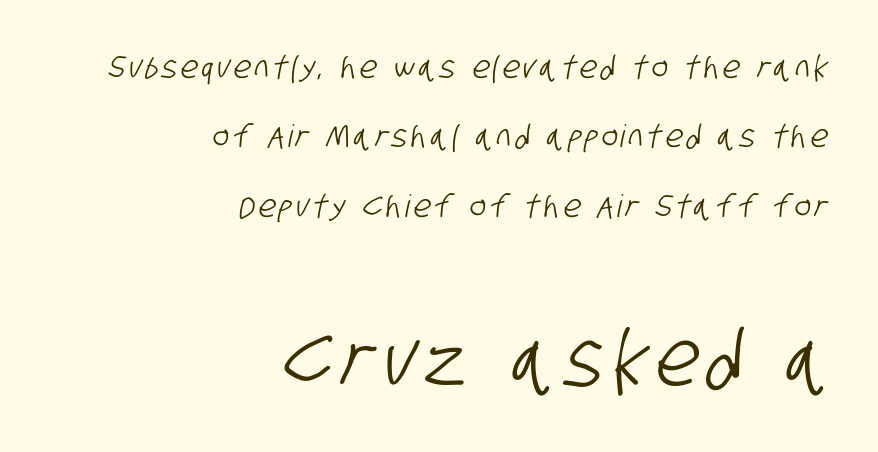
Q: Is the typeface a serif or a sans-serif typeface? A: Sans-serif.
Q: Is the text underlined? A: No.
Q: How is the paragraph aligned? A: Right-aligned.
Q: Is the spacing between lines tight, normal or loose? A: Loose.
Q: Which block of text is set in a larger size, the first (top) or the second (bottom)? A: The second (bottom) one.
Q: Width (condensed, normal, or wide)? A: Condensed.
Q: Stroke contrast? A: Low.
Q: x-height? A: Large.
Q: Monospaced? A: No.
